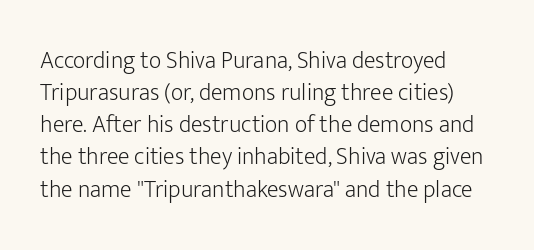
{"italic": "no", "bold": "no", "underline": "no", "align": "left", "line_spacing": "normal", "line_spacing_ratio": 1.34, "letter_spacing": "normal", "letter_spacing_em": 0.0, "glyph_px": 24}
